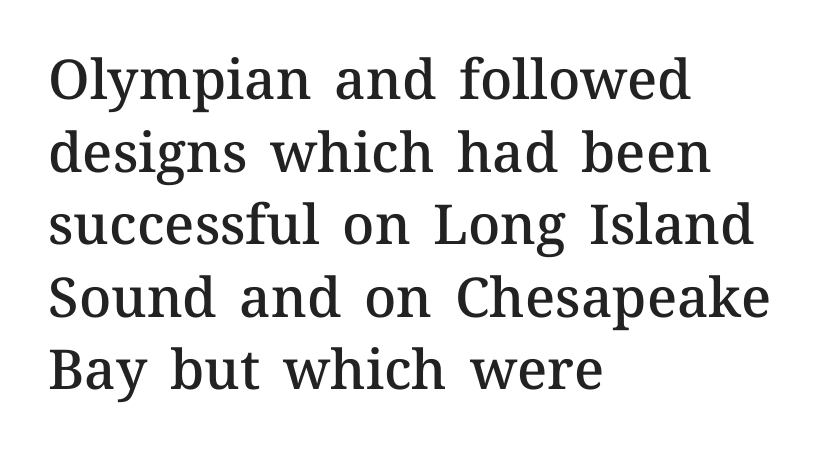
{"italic": "no", "bold": "semi", "weight": "semibold", "width": "normal", "stroke_contrast": "medium", "x_height": "medium", "monospaced": "no", "underline": "no", "align": "left", "line_spacing": "normal", "line_spacing_ratio": 1.32, "letter_spacing": "normal", "letter_spacing_em": 0.0, "glyph_px": 55}
